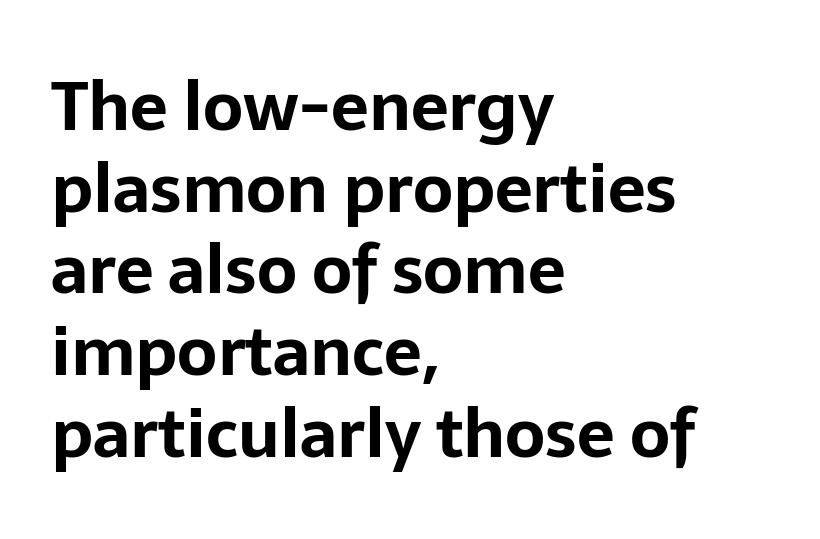
Q: Is the text bold? A: Yes.
Q: Is the text italic (slanted)? A: No, it is upright.
Q: Is the typeface a serif or a sans-serif typeface? A: Sans-serif.
Q: Is the text underlined? A: No.
Q: How is the paragraph aligned? A: Left-aligned.
Q: Is the spacing between letters normal or unusually wide? A: Normal.
Q: Width (condensed, normal, or wide)? A: Normal.
Q: Stroke contrast? A: Low.
Q: x-height? A: Medium.
Q: Monospaced? A: No.
